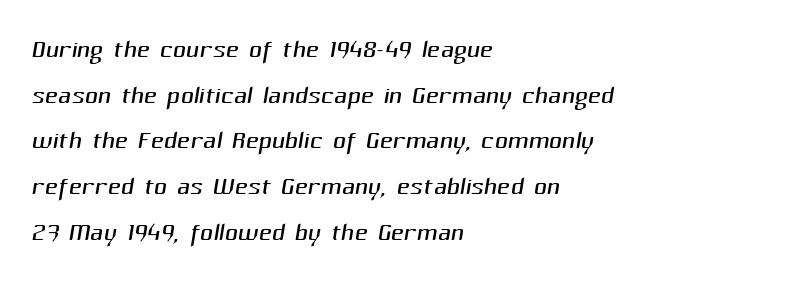
The image shows 36 px light sans-serif type; set left-aligned, normal line spacing (1.27x), normal letter spacing, not underlined; medium stroke contrast and a medium x-height.
